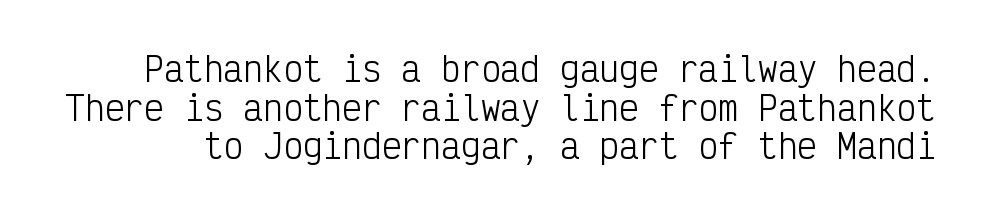
The image shows 33 px light, condensed sans-serif type, upright, monospaced; set line spacing 1.17x, normal letter spacing, not underlined; low stroke contrast and a medium x-height.
